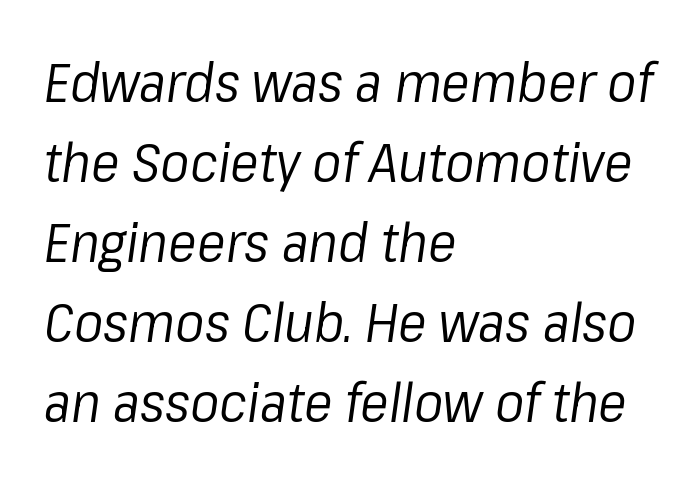
The characters are drawn with everyday or finer stroke widths. The rendering uses natural spacing where letterforms have individual widths. Caption: standard tracking, unaltered. The font's italic variant was chosen for this text. Horizontal alignment here is leftward, the default for most running prose.
